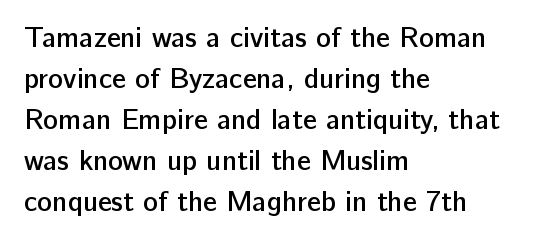
Bold? Not quite — semibold, heavier than regular but stopping short. This rendering features lettering with no underline. How are the letters spaced? Ordinarily, with no added tracking. Leading matches the norm, producing a regular column. You could not count columns in this text — the font is proportionally spaced. These lines are set flush left with a ragged right edge.
